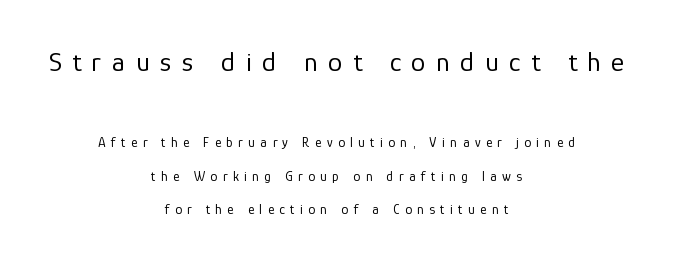
The image shows 28 px regular-weight sans-serif type, upright; set centered, loose line spacing (2.39x), unusually wide letter spacing (+0.38 em), not underlined; the first (top) block is 2.0x larger; low stroke contrast and a medium x-height.
